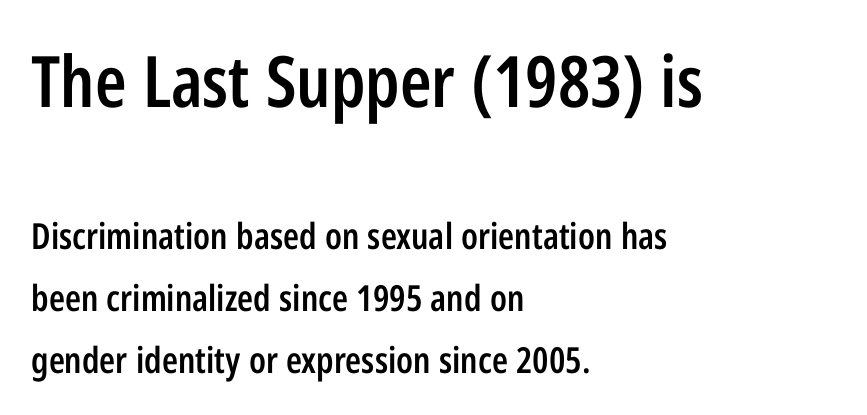
{"serif": "no", "italic": "no", "bold": "semi", "weight": "semibold", "width": "condensed", "stroke_contrast": "low", "x_height": "medium", "monospaced": "no", "underline": "no", "align": "left", "line_spacing_ratio": 1.72, "letter_spacing": "normal", "letter_spacing_em": 0.0, "larger_block": "first", "size_ratio": 1.97, "glyph_px": 71}
